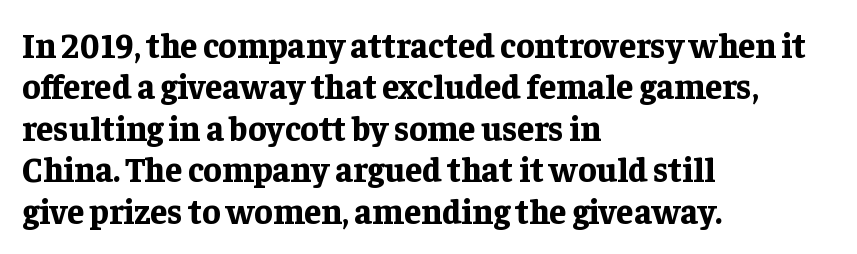
The image shows 34 px bold serif type, upright; set left-aligned, line spacing 1.22x, normal letter spacing, not underlined; low stroke contrast and a medium x-height.
